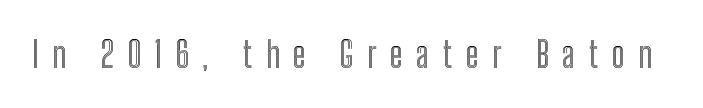
{"italic": "no", "width": "condensed", "x_height": "medium", "monospaced": "no", "underline": "no", "letter_spacing": "wide", "letter_spacing_em": 0.37, "glyph_px": 36}
